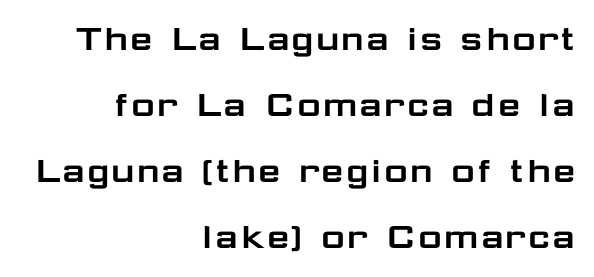
Q: Is the text italic (slanted)? A: No, it is upright.
Q: Is the typeface a serif or a sans-serif typeface? A: Sans-serif.
Q: Is the text underlined? A: No.
Q: How is the paragraph aligned? A: Right-aligned.
Q: Is the spacing between letters normal or unusually wide? A: Normal.
Q: Is the spacing between lines tight, normal or loose? A: Normal.
Q: Width (condensed, normal, or wide)? A: Wide.
Q: Stroke contrast? A: Low.
Q: x-height? A: Medium.
Q: Monospaced? A: No.
